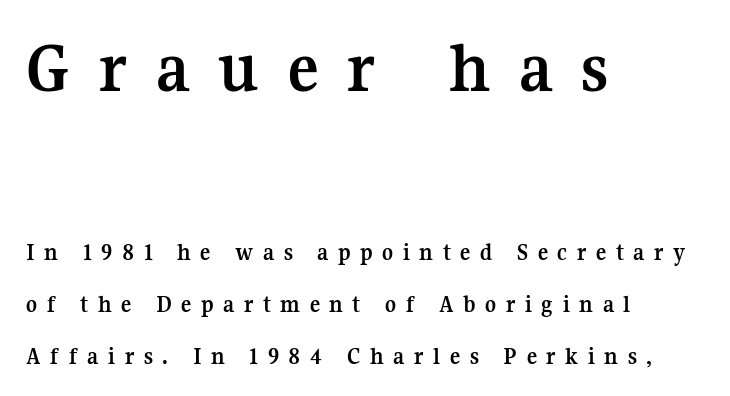
{"serif": "yes", "italic": "no", "bold": "yes", "weight": "semibold", "width": "normal", "stroke_contrast": "medium", "x_height": "medium", "monospaced": "no", "underline": "no", "align": "left", "line_spacing": "loose", "line_spacing_ratio": 2.15, "letter_spacing": "wide", "letter_spacing_em": 0.4, "larger_block": "first", "size_ratio": 3.0, "glyph_px": 72}
